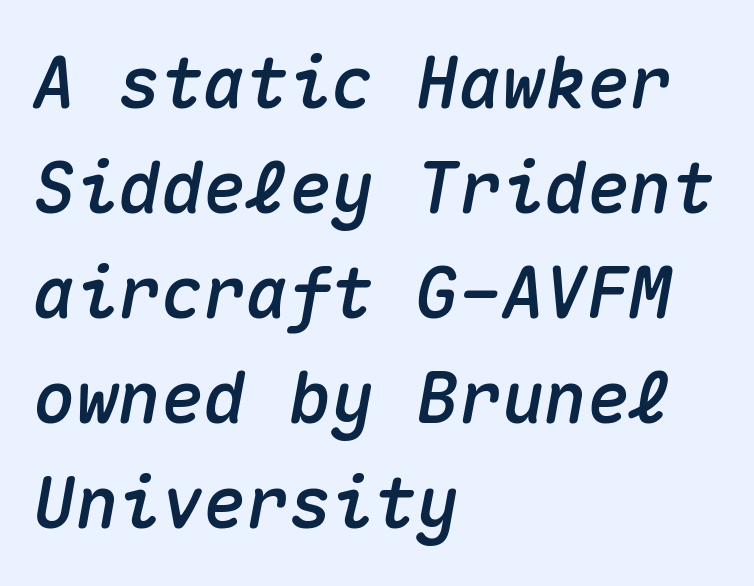
{"italic": "yes", "lean": "right", "slant_degrees": 10, "width": "normal", "stroke_contrast": "medium", "x_height": "medium", "monospaced": "yes", "underline": "no", "align": "left", "line_spacing": "normal", "line_spacing_ratio": 1.48, "letter_spacing": "normal", "letter_spacing_em": 0.0, "glyph_px": 71}
